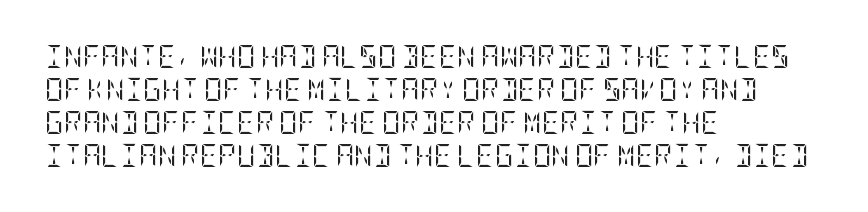
Honestly, the row spacing looks completely unremarkable. Caption: face not bold, strokes unweighted. Posture: vertical. This rendering features lettering with no underline. The setting favours the left margin, as ordinary paragraphs usually do.
